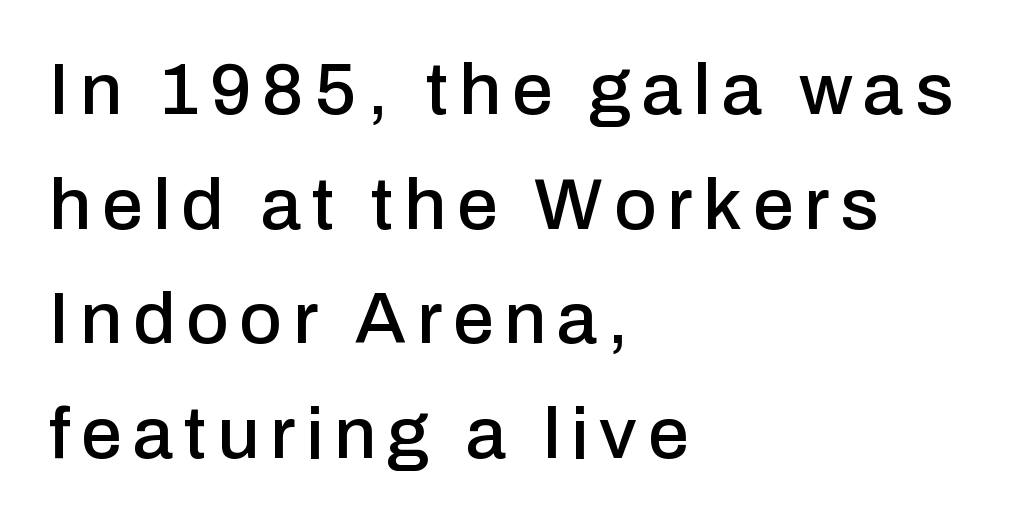
Q: Is the text italic (slanted)? A: No, it is upright.
Q: Is the typeface a serif or a sans-serif typeface? A: Sans-serif.
Q: Is the text underlined? A: No.
Q: How is the paragraph aligned? A: Left-aligned.
Q: Is the spacing between lines tight, normal or loose? A: Normal.
Q: Width (condensed, normal, or wide)? A: Normal.
Q: Stroke contrast? A: Low.
Q: x-height? A: Medium.
Q: Monospaced? A: No.
